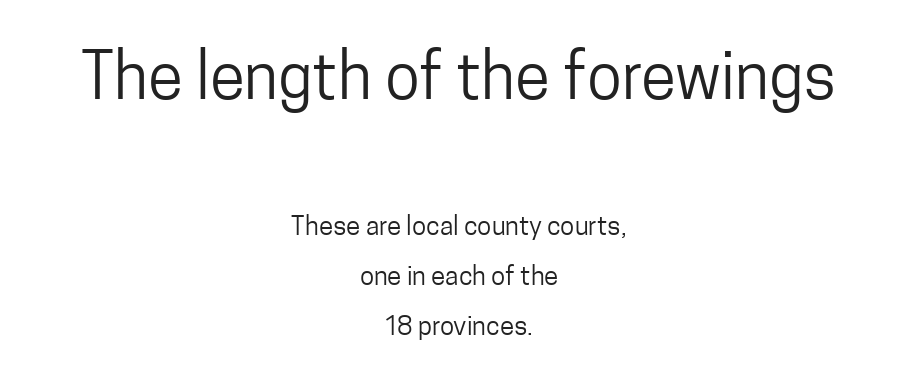
The image shows 64 px regular-weight, condensed sans-serif type, upright; set centered, loose line spacing (1.92x), normal letter spacing, not underlined; the first (top) block is 2.46x larger; low stroke contrast and a medium x-height.
